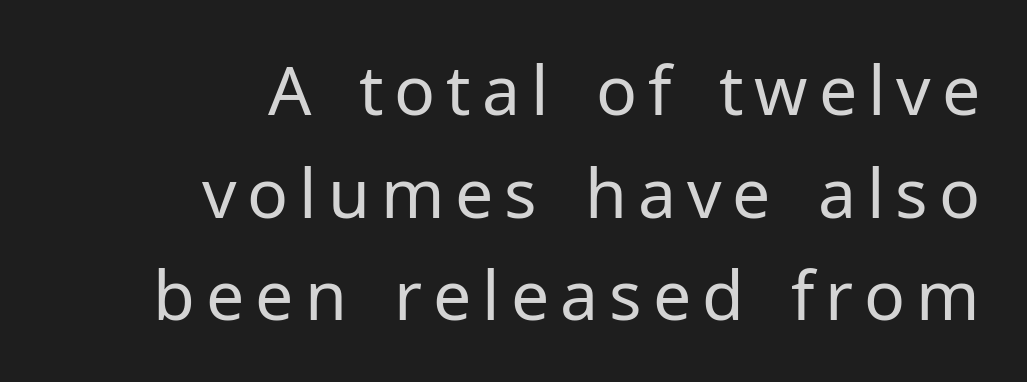
This is the regular roman posture of the typeface. The block of text has a typical density, with ordinary space between rows. Letters have the restrained weight of plain body copy at most. The typeface chosen for these lines omits serifs.
